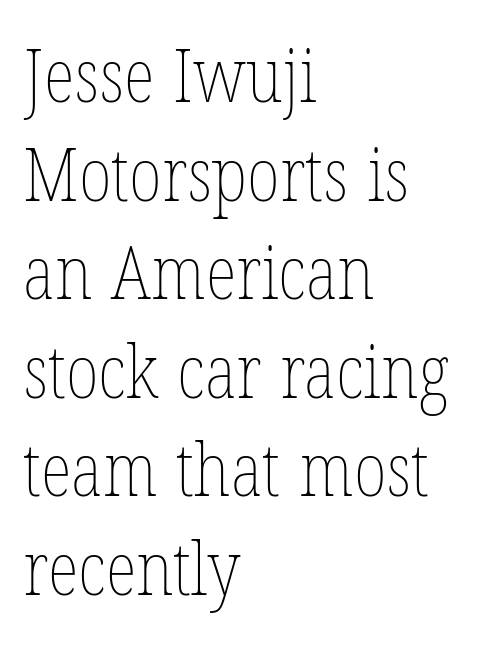
{"bold": "no", "weight": "thin", "width": "condensed", "stroke_contrast": "low", "x_height": "medium", "monospaced": "no", "underline": "no", "align": "left", "line_spacing": "normal", "line_spacing_ratio": 1.35, "letter_spacing": "normal", "letter_spacing_em": 0.0, "glyph_px": 73}
